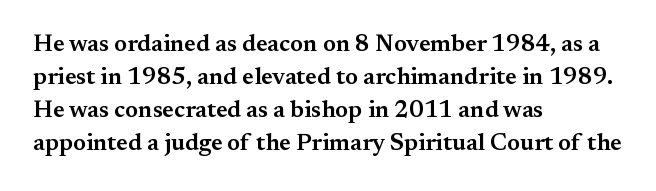
{"italic": "no", "bold": "semi", "underline": "no", "align": "left", "line_spacing": "normal", "line_spacing_ratio": 1.38, "letter_spacing": "normal", "letter_spacing_em": 0.0, "glyph_px": 24}
